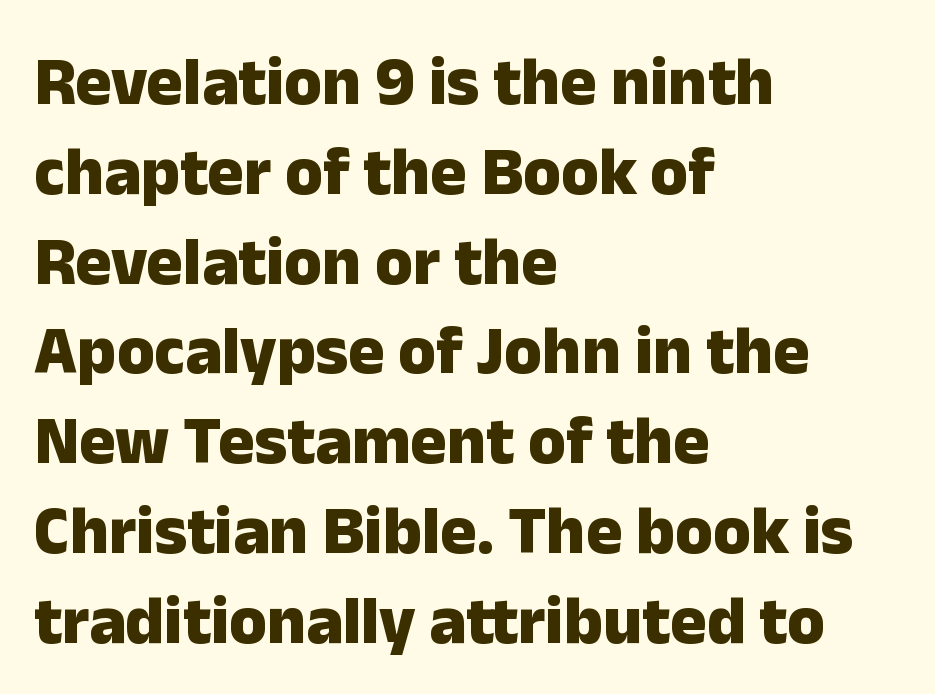
{"serif": "no", "italic": "no", "bold": "yes", "weight": "heavy", "width": "normal", "stroke_contrast": "low", "x_height": "medium", "monospaced": "no", "underline": "no", "align": "left", "line_spacing": "normal", "line_spacing_ratio": 1.32, "letter_spacing": "normal", "letter_spacing_em": 0.0, "glyph_px": 68}
